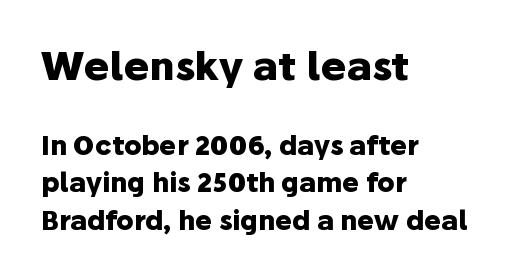
Every letter is thick-stroked: bold, no question. Top chunk: large. Bottom chunk: small. A typesetter would call this zero additional tracking. The leading is moderate, giving the passage an even texture. No italicization has been applied; the sample stays upright.
